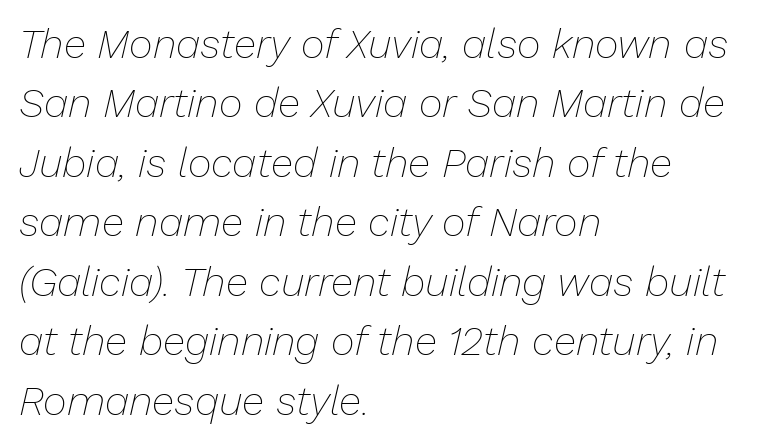
The image shows 41 px thin type, italic (leaning right); set left-aligned, normal line spacing (1.45x), normal letter spacing, not underlined; low stroke contrast and a medium x-height.
